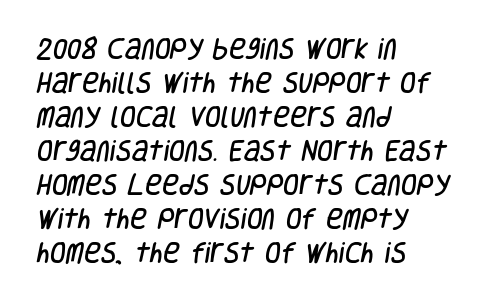
The image shows 23 px text type; set left-aligned, normal line spacing (1.48x), normal letter spacing, not underlined.
